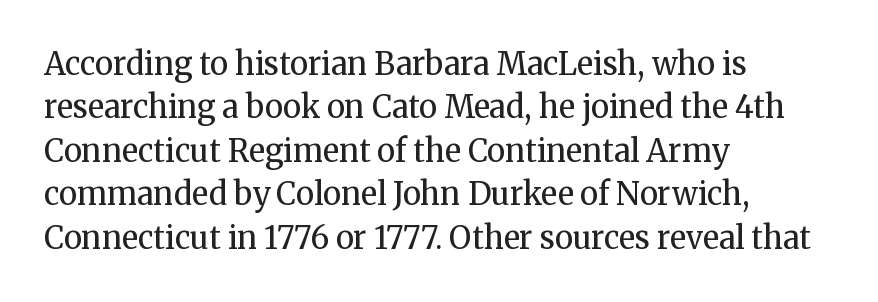
{"serif": "yes", "italic": "no", "bold": "no", "weight": "regular", "width": "normal", "stroke_contrast": "medium", "x_height": "medium", "monospaced": "no", "underline": "no", "align": "left", "line_spacing": "normal", "line_spacing_ratio": 1.4, "letter_spacing": "normal", "letter_spacing_em": 0.0, "glyph_px": 31}
